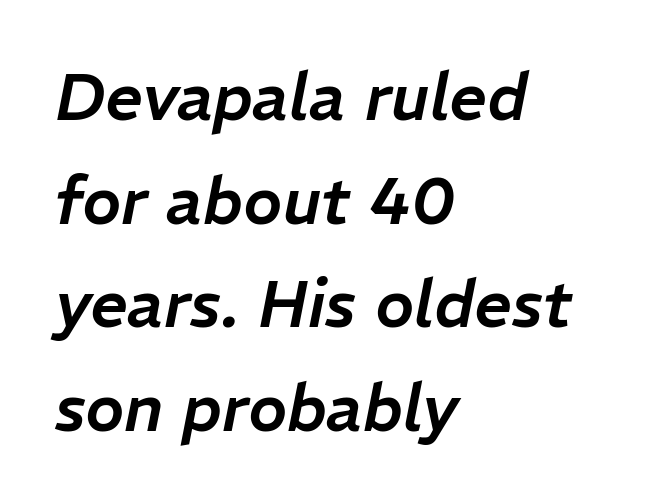
The image shows 66 px text type, italic (leaning right); set left-aligned, normal line spacing (1.57x), normal letter spacing, not underlined; low stroke contrast and a medium x-height.
